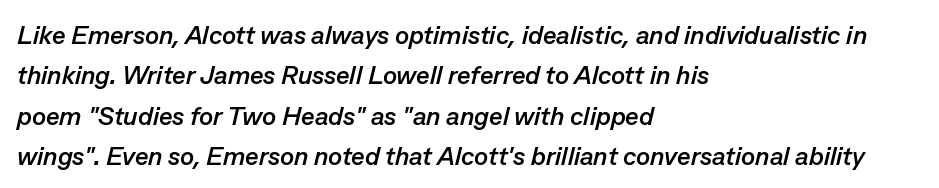
{"italic": "yes", "lean": "right", "slant_degrees": 13, "bold": "yes", "underline": "no", "align": "left", "line_spacing": "normal", "line_spacing_ratio": 1.55, "letter_spacing": "normal", "letter_spacing_em": 0.0, "glyph_px": 26}
